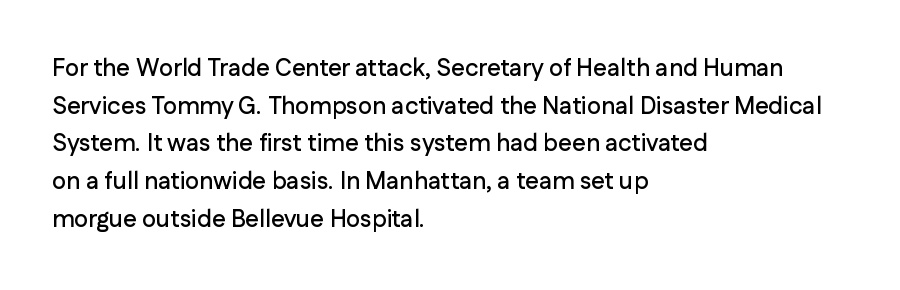
Q: Is the text italic (slanted)? A: No, it is upright.
Q: Is the text underlined? A: No.
Q: How is the paragraph aligned? A: Left-aligned.
Q: Is the spacing between letters normal or unusually wide? A: Normal.
Q: Is the spacing between lines tight, normal or loose? A: Normal.
